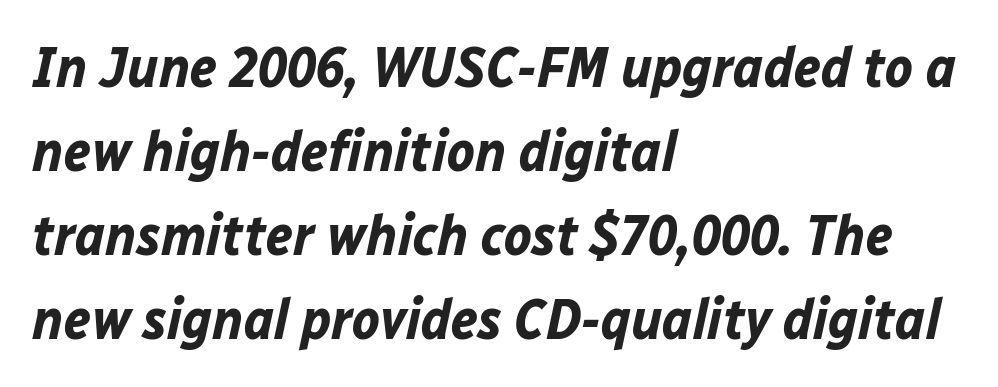
{"italic": "yes", "lean": "right", "slant_degrees": 12, "bold": "yes", "weight": "bold", "width": "normal", "stroke_contrast": "low", "x_height": "medium", "monospaced": "no", "underline": "no", "align": "left", "line_spacing": "normal", "line_spacing_ratio": 1.45, "letter_spacing": "normal", "letter_spacing_em": 0.0, "glyph_px": 58}
